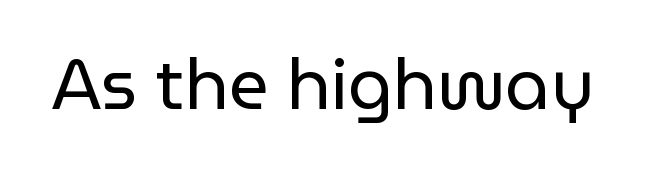
The image shows 70 px regular-weight sans-serif type, upright; set normal letter spacing, not underlined; low stroke contrast and a medium x-height.
